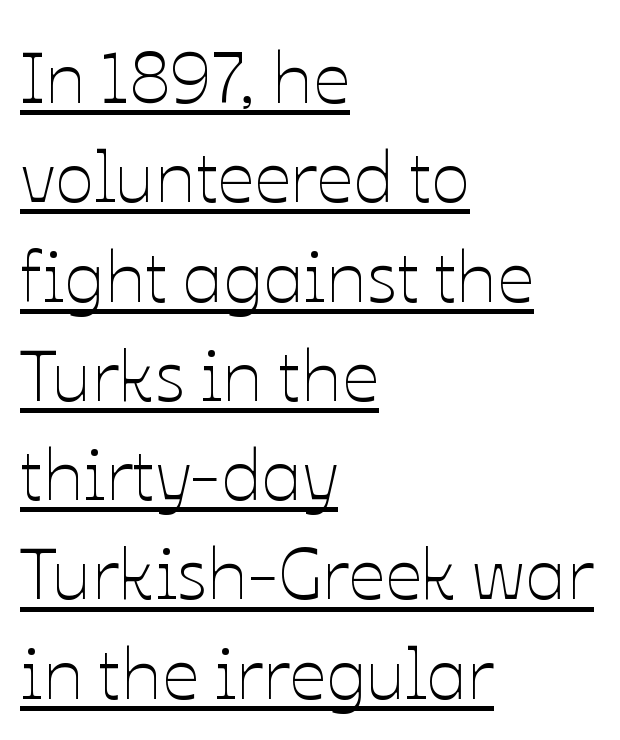
{"italic": "no", "bold": "no", "weight": "thin", "width": "normal", "stroke_contrast": "low", "x_height": "medium", "monospaced": "no", "underline": "yes", "align": "left", "line_spacing": "normal", "line_spacing_ratio": 1.36, "letter_spacing": "normal", "letter_spacing_em": 0.0, "glyph_px": 73}
